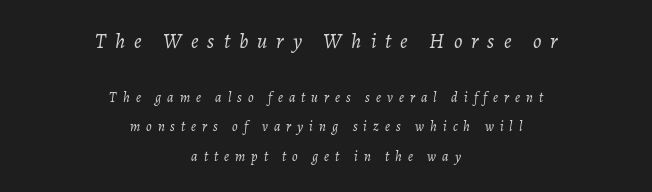
The emphasis by scale lands on block number one, above. Tall strokes in this sample are angled rather than plumb. The passage shown has open, widely tracked lettering throughout. The typesetting does not lean heavy: it is not bold.
